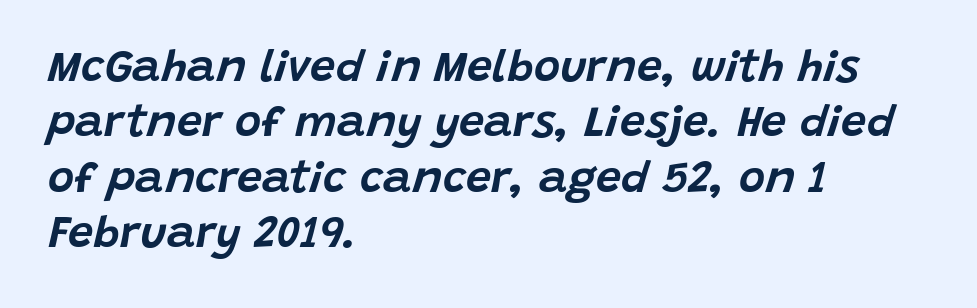
{"italic": "yes", "lean": "right", "slant_degrees": 15, "width": "normal", "stroke_contrast": "low", "x_height": "large", "monospaced": "no", "underline": "no", "align": "left", "line_spacing_ratio": 1.23, "letter_spacing": "normal", "letter_spacing_em": 0.0, "glyph_px": 45}
